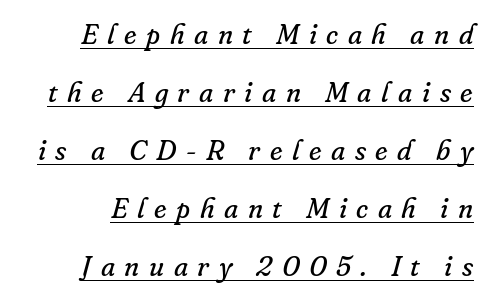
The image shows 28 px regular-weight serif type, italic (leaning right); set loose line spacing (2.07x), unusually wide letter spacing (+0.34 em), underlined; low stroke contrast and a small x-height.
